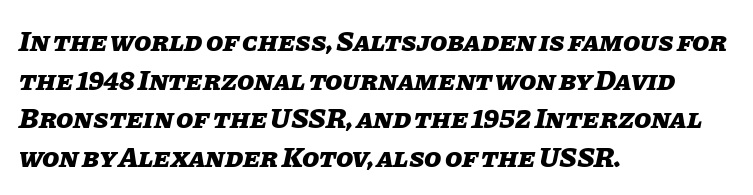
{"italic": "yes", "lean": "right", "slant_degrees": 11, "bold": "yes", "weight": "heavy", "width": "normal", "stroke_contrast": "low", "x_height": "large", "monospaced": "no", "underline": "no", "align": "left", "line_spacing": "normal", "line_spacing_ratio": 1.38, "letter_spacing": "normal", "letter_spacing_em": 0.0, "glyph_px": 28}
